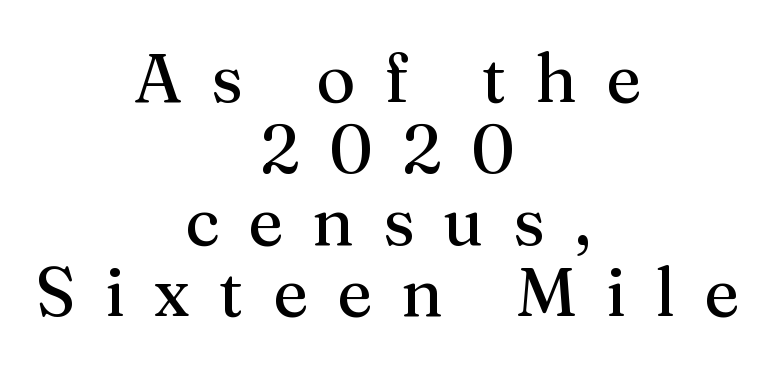
Q: Is the text bold? A: No.
Q: Is the text italic (slanted)? A: No, it is upright.
Q: Is the typeface a serif or a sans-serif typeface? A: Serif.
Q: Is the text underlined? A: No.
Q: How is the paragraph aligned? A: Centered.
Q: Is the spacing between letters normal or unusually wide? A: Unusually wide.
Q: Is the spacing between lines tight, normal or loose? A: Tight.
Q: Width (condensed, normal, or wide)? A: Normal.
Q: Stroke contrast? A: Medium.
Q: x-height? A: Medium.
Q: Monospaced? A: No.
